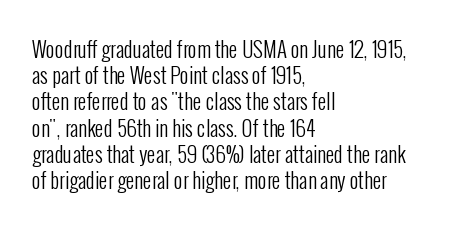
Q: Is the text bold? A: No.
Q: Is the text italic (slanted)? A: No, it is upright.
Q: Is the text underlined? A: No.
Q: How is the paragraph aligned? A: Left-aligned.
Q: Is the spacing between letters normal or unusually wide? A: Normal.
Q: Is the spacing between lines tight, normal or loose? A: Normal.
